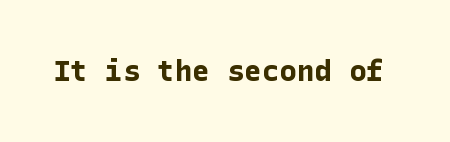
In terms of posture, this sample is upright. Characters follow at the spacing the type designer built in. Underlining? Definitely not there. The rendering shows plain stroke endings on the letterforms — a sans-serif design.
